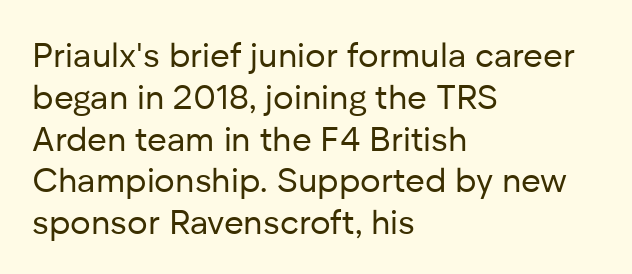
The image shows 34 px regular-weight sans-serif type, upright; set left-aligned, line spacing 1.23x, normal letter spacing, not underlined; low stroke contrast and a medium x-height.
